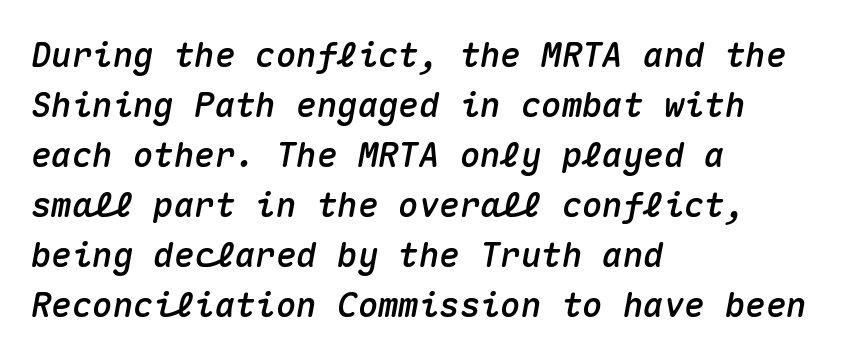
Q: Is the text italic (slanted)? A: Yes, it leans right by about 10 degrees.
Q: Is the text underlined? A: No.
Q: How is the paragraph aligned? A: Left-aligned.
Q: Is the spacing between letters normal or unusually wide? A: Normal.
Q: Is the spacing between lines tight, normal or loose? A: Normal.
Q: Width (condensed, normal, or wide)? A: Normal.
Q: Stroke contrast? A: Medium.
Q: x-height? A: Medium.
Q: Monospaced? A: Yes.
